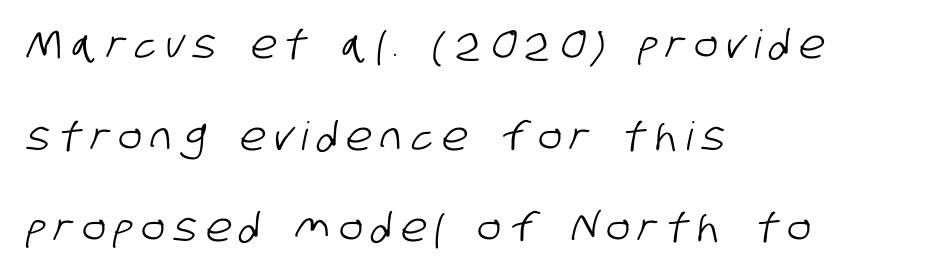
The rendering shows plain stroke endings on the letterforms — a sans-serif design. Does extra space separate the letters? Yes, quite a lot of it. The passage is arranged the way most books set body copy — flush left. The leading is generous, giving the passage an open texture. A typesetter would call this proportional, since set widths differ per character. A clean baseline with only descenders dipping below it.
